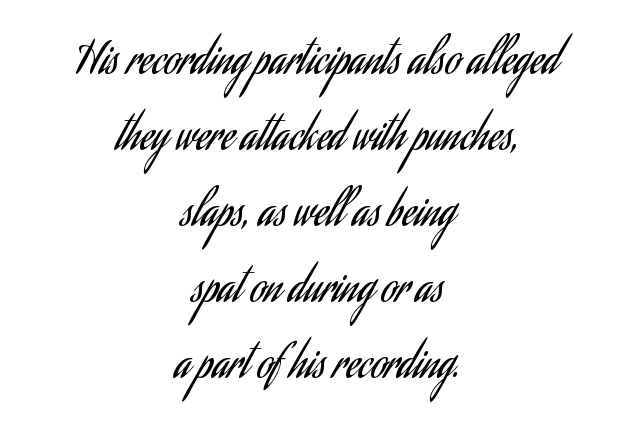
The image shows 43 px regular-weight, condensed sans-serif type; set centered, line spacing 1.77x, normal letter spacing, not underlined; low stroke contrast and a small x-height.
